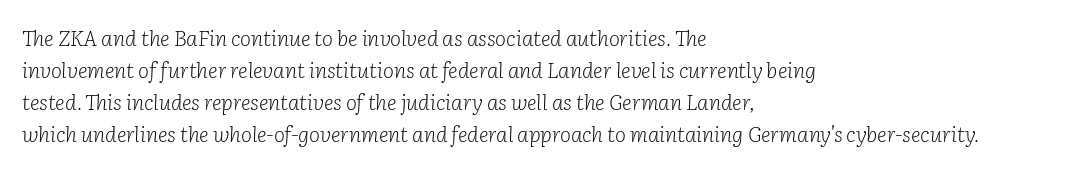
Ink coverage per letter is moderate at most. Does the leading feel generous? No, just average. The rendering anchors every line to the left-hand side. The tracking reads as untouched default to a designer's eye. Notice how the stems are inclined rather than vertical — that's the hallmark of italics.
